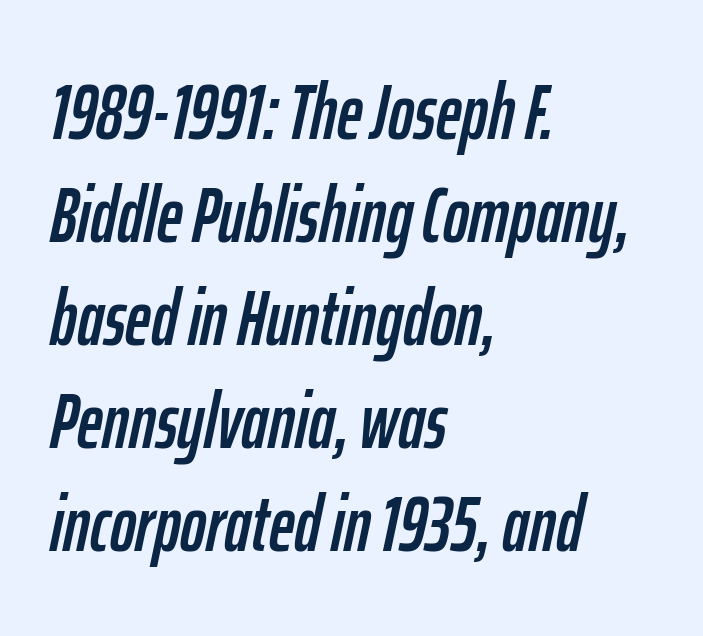
{"italic": "yes", "lean": "right", "slant_degrees": 12, "width": "condensed", "stroke_contrast": "low", "x_height": "medium", "monospaced": "no", "underline": "no", "align": "left", "line_spacing": "normal", "line_spacing_ratio": 1.32, "letter_spacing": "normal", "letter_spacing_em": 0.0, "glyph_px": 78}
